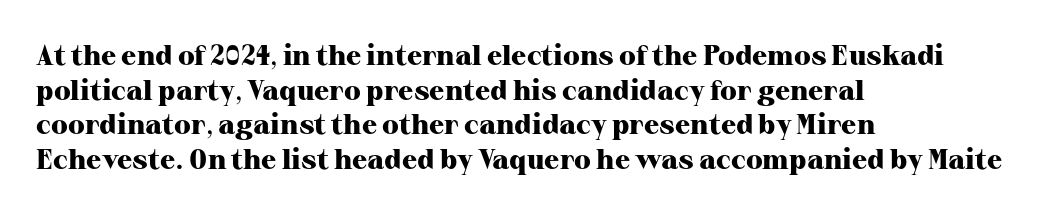
Letters rest on an invisible, unmarked baseline. Spacing verdict: proportional, widths tailored to each character. Each glyph is drawn with heavy, bold strokes. Style check: upright. These lines stack with their left ends in a neat column. What kind of face is this? One with serifs.
